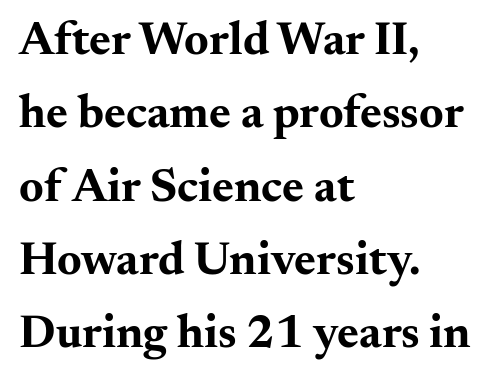
{"serif": "yes", "italic": "no", "bold": "yes", "weight": "bold", "width": "wide", "stroke_contrast": "medium", "x_height": "small", "monospaced": "no", "underline": "no", "align": "left", "line_spacing": "normal", "line_spacing_ratio": 1.56, "letter_spacing": "normal", "letter_spacing_em": 0.0, "glyph_px": 47}
